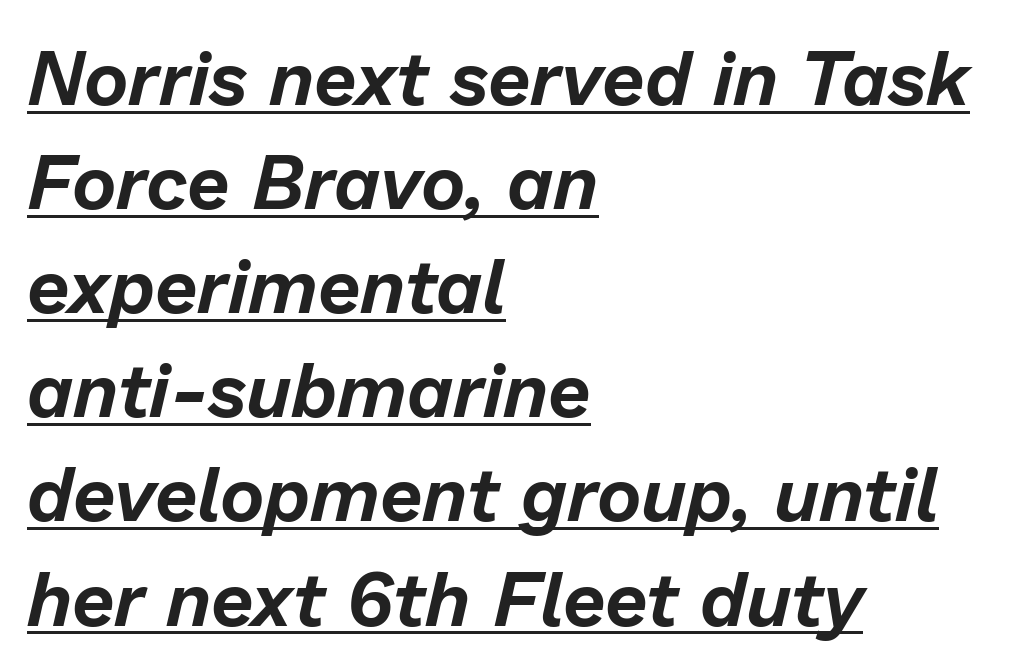
The image shows 76 px text type, italic (leaning right); set left-aligned, normal line spacing (1.37x), normal letter spacing, underlined; low stroke contrast and a medium x-height.
